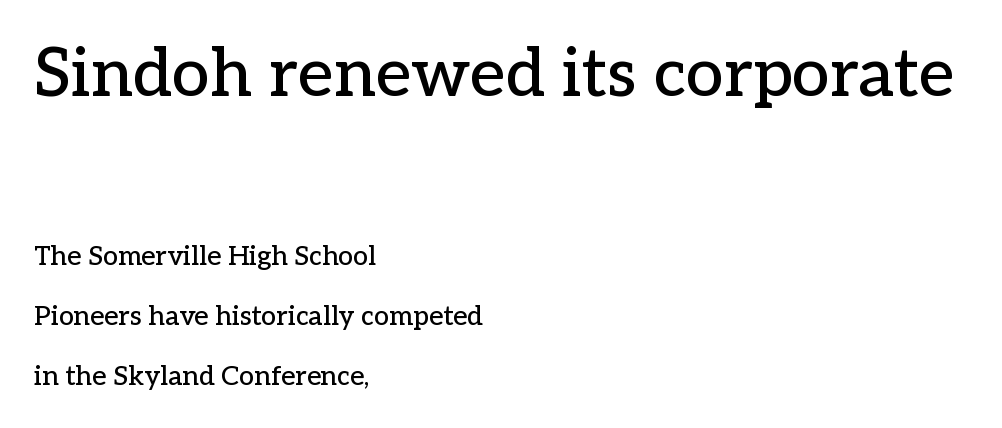
Q: Is the text italic (slanted)? A: No, it is upright.
Q: Is the typeface a serif or a sans-serif typeface? A: Serif.
Q: Is the text underlined? A: No.
Q: How is the paragraph aligned? A: Left-aligned.
Q: Is the spacing between letters normal or unusually wide? A: Normal.
Q: Is the spacing between lines tight, normal or loose? A: Loose.
Q: Which block of text is set in a larger size, the first (top) or the second (bottom)? A: The first (top) one.
Q: Width (condensed, normal, or wide)? A: Normal.
Q: Stroke contrast? A: Low.
Q: x-height? A: Medium.
Q: Monospaced? A: No.
